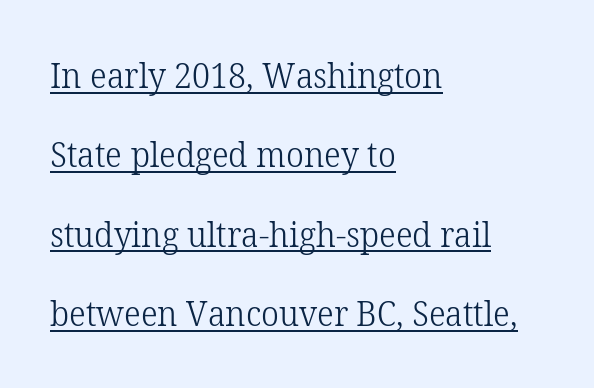
The image shows 35 px light serif type, upright; set left-aligned, loose line spacing (2.27x), normal letter spacing, underlined; low stroke contrast and a medium x-height.
